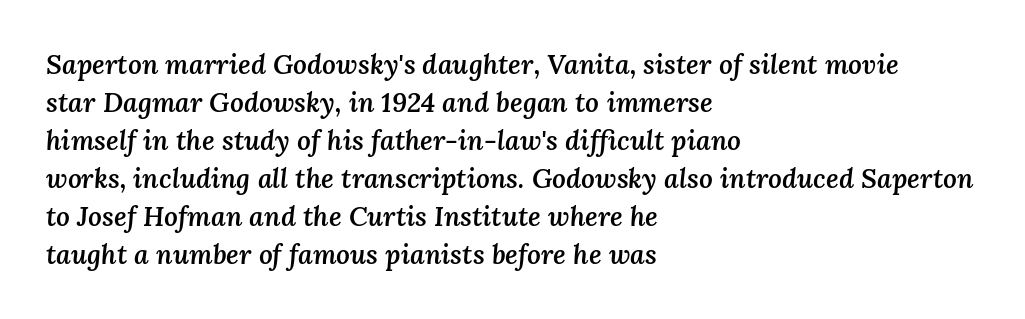
Q: Is the text bold? A: Semi-bold.
Q: Is the text italic (slanted)? A: Yes, it leans right by about 3 degrees.
Q: Is the text underlined? A: No.
Q: How is the paragraph aligned? A: Left-aligned.
Q: Is the spacing between letters normal or unusually wide? A: Normal.
Q: Is the spacing between lines tight, normal or loose? A: Normal.
